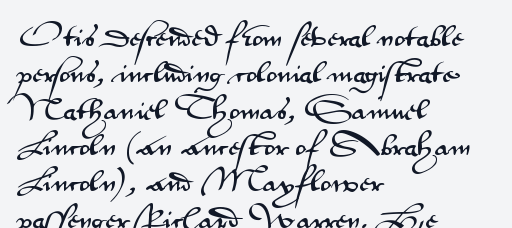
Q: Is the text italic (slanted)? A: Yes.
Q: Is the text underlined? A: No.
Q: How is the paragraph aligned? A: Left-aligned.
Q: Is the spacing between letters normal or unusually wide? A: Normal.
Q: Is the spacing between lines tight, normal or loose? A: Normal.
